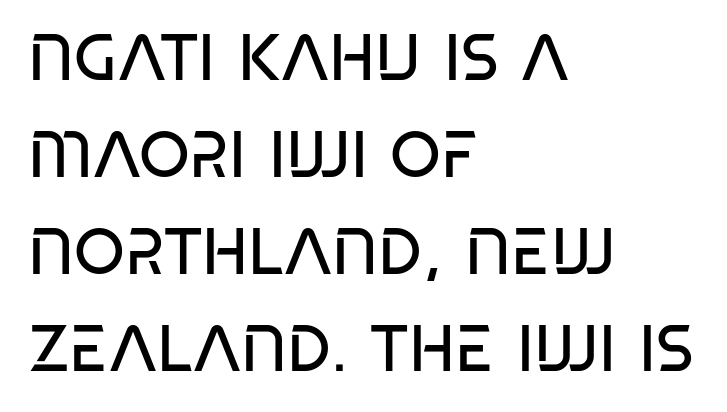
{"serif": "no", "italic": "no", "bold": "no", "weight": "regular", "width": "condensed", "stroke_contrast": "low", "x_height": "large", "monospaced": "no", "underline": "no", "align": "left", "line_spacing": "normal", "line_spacing_ratio": 1.49, "letter_spacing": "normal", "letter_spacing_em": 0.0, "glyph_px": 65}
